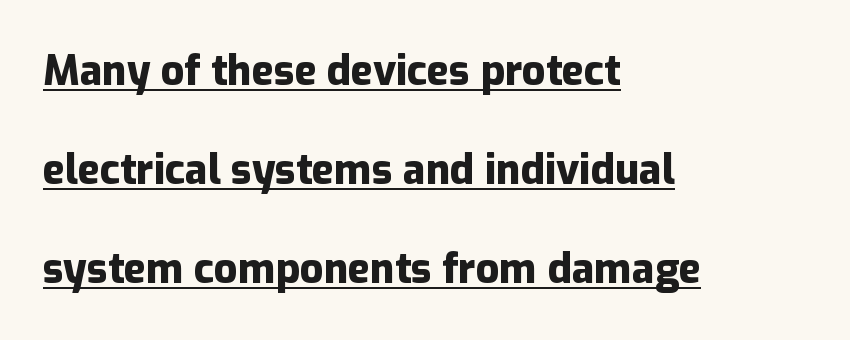
Varying glyph widths throughout — classic text-font behaviour. How are the letters spaced? Ordinarily, with no added tracking. The type sits square on the baseline with zero lean. A typesetter would label this face a sans. Summary of vertical rhythm: relaxed, with wide interline spacing.
